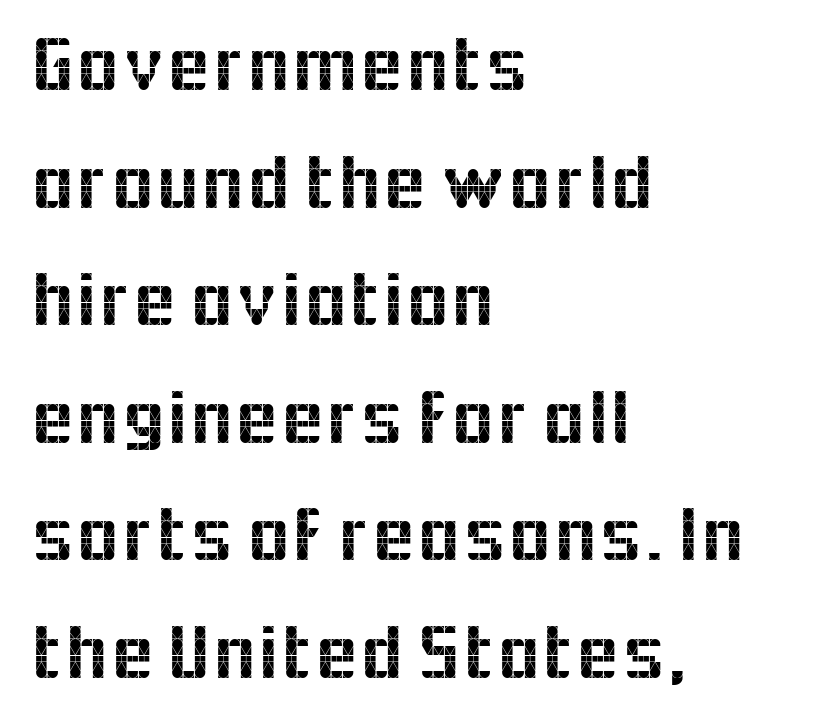
The image shows 80 px sans-serif type, upright; set left-aligned, normal line spacing (1.47x), normal letter spacing, not underlined; a medium x-height.
